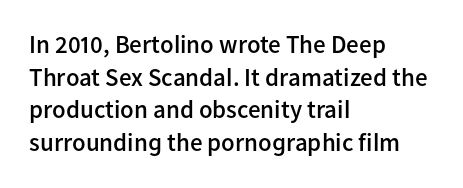
Short and long lines alike share a common starting point at left. Notice how the stems are strictly vertical — no italics here. Default kerning and tracking; the words read as compact shapes. Typesetter's note: demi weight, one step under bold.
